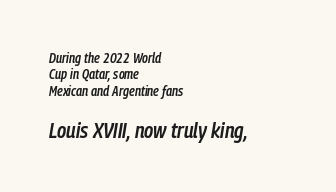
{"italic": "yes", "lean": "right", "slant_degrees": 9, "bold": "semi", "underline": "no", "align": "left", "line_spacing_ratio": 1.17, "letter_spacing": "normal", "letter_spacing_em": 0.0, "larger_block": "second", "size_ratio": 1.57, "glyph_px": 22}
